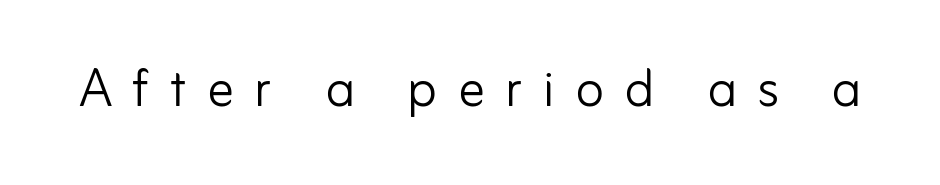
Q: Is the text bold? A: No.
Q: Is the text italic (slanted)? A: No, it is upright.
Q: Is the typeface a serif or a sans-serif typeface? A: Sans-serif.
Q: Is the text underlined? A: No.
Q: Is the spacing between letters normal or unusually wide? A: Unusually wide.
Q: Width (condensed, normal, or wide)? A: Normal.
Q: Stroke contrast? A: Low.
Q: x-height? A: Small.
Q: Monospaced? A: No.
